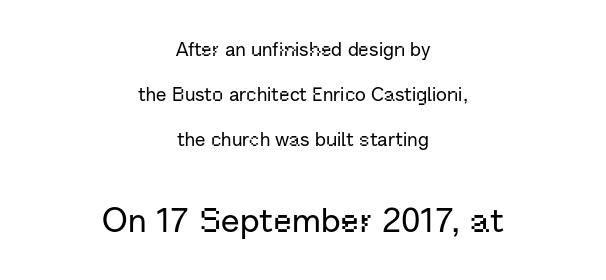
A great deal of white space separates one row of letters from the next. In this sample the second text group is rendered at the bigger scale. The letters advance in unequal steps, a hallmark of proportional type. The space beneath each line is pristine and unruled. Style check: upright. The letterforms sit shoulder to shoulder at normal distance.
